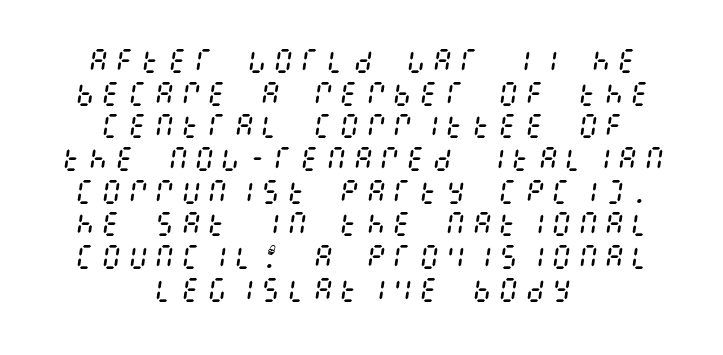
Stroke mass is kept to a normal reading level or below. Plain, unruled lines of type. A centered setting, common on invitations and titles, is used for this passage. Would a proofreader flag this as italicized? Yes.
